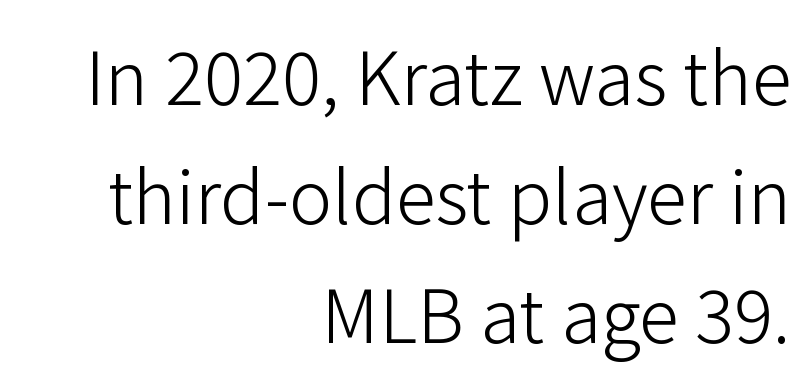
The image shows 73 px light sans-serif type, upright; set right-aligned, normal line spacing (1.63x), normal letter spacing, not underlined; low stroke contrast and a medium x-height.
